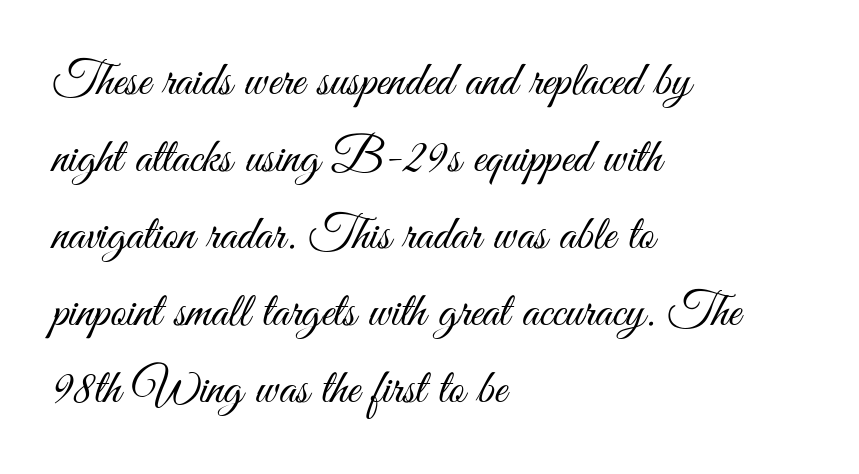
{"serif": "no", "bold": "no", "weight": "light", "width": "condensed", "stroke_contrast": "medium", "x_height": "small", "monospaced": "no", "underline": "no", "align": "left", "line_spacing": "normal", "line_spacing_ratio": 1.57, "letter_spacing": "normal", "letter_spacing_em": 0.0, "glyph_px": 49}
